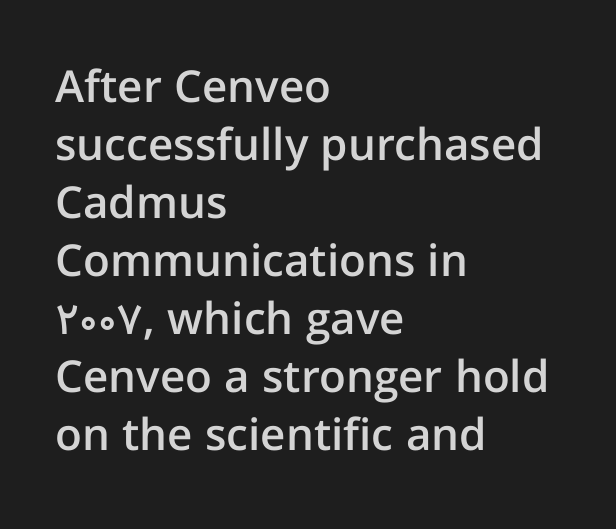
The image shows 44 px semibold sans-serif type, upright; set left-aligned, normal line spacing (1.32x), normal letter spacing, not underlined; low stroke contrast and a medium x-height.
